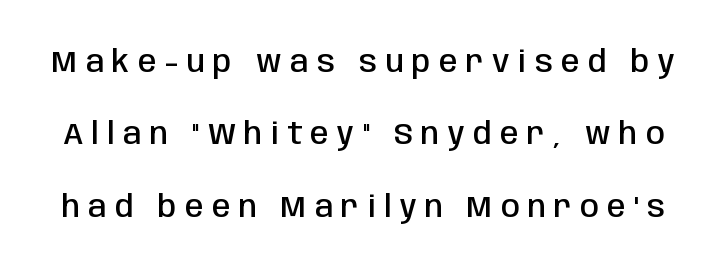
Character widths vary here, with narrow letters taking less room than wide ones. Successive baselines arrive slowly, with a big drop between each. The font's upright variant was chosen for this text. Letters rest on an invisible, unmarked baseline. The letters are spread apart with noticeably loose tracking. Typesetter's note: demi weight, one step under bold.
